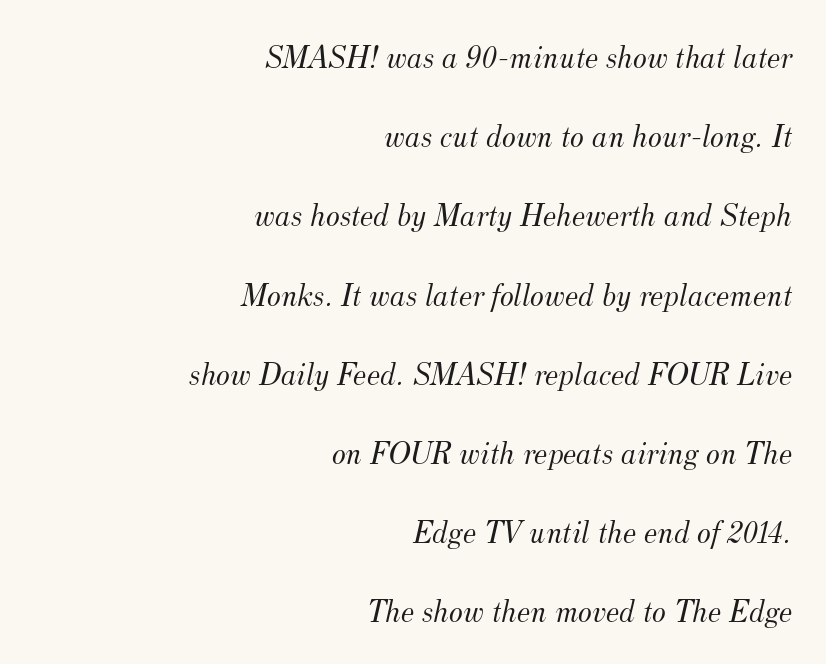
Q: Is the text bold? A: No.
Q: Is the text italic (slanted)? A: Yes, it leans right by about 12 degrees.
Q: Is the typeface a serif or a sans-serif typeface? A: Serif.
Q: Is the text underlined? A: No.
Q: How is the paragraph aligned? A: Right-aligned.
Q: Is the spacing between letters normal or unusually wide? A: Normal.
Q: Is the spacing between lines tight, normal or loose? A: Loose.
Q: Width (condensed, normal, or wide)? A: Normal.
Q: Stroke contrast? A: Medium.
Q: x-height? A: Small.
Q: Monospaced? A: No.
